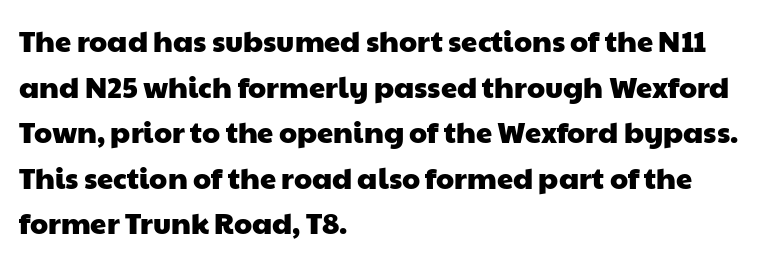
Q: Is the typeface a serif or a sans-serif typeface? A: Sans-serif.
Q: Is the text underlined? A: No.
Q: How is the paragraph aligned? A: Left-aligned.
Q: Is the spacing between letters normal or unusually wide? A: Normal.
Q: Is the spacing between lines tight, normal or loose? A: Normal.
Q: Width (condensed, normal, or wide)? A: Wide.
Q: Stroke contrast? A: Low.
Q: x-height? A: Medium.
Q: Monospaced? A: No.
